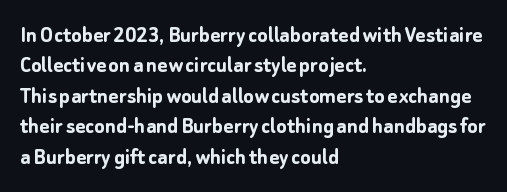
The image shows 24 px bold type, upright; set left-aligned, normal line spacing (1.27x), normal letter spacing, not underlined.
